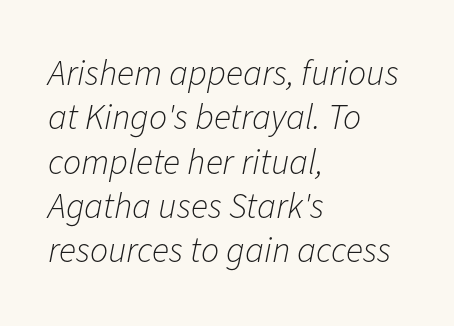
Q: Is the text bold? A: No.
Q: Is the text italic (slanted)? A: Yes, it leans right by about 11 degrees.
Q: Is the text underlined? A: No.
Q: How is the paragraph aligned? A: Left-aligned.
Q: Is the spacing between letters normal or unusually wide? A: Normal.
Q: Width (condensed, normal, or wide)? A: Normal.
Q: Stroke contrast? A: Low.
Q: x-height? A: Medium.
Q: Monospaced? A: No.
